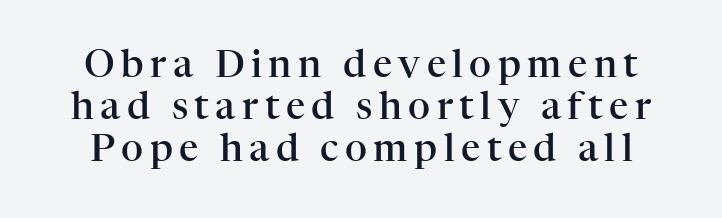
The image shows 38 px semibold serif type, upright; set tight line spacing (1.11x), not underlined; high stroke contrast and a medium x-height.
